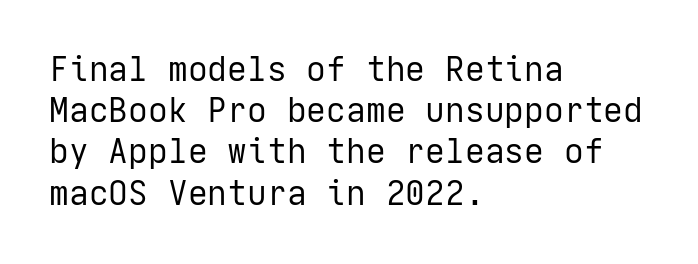
{"serif": "no", "italic": "no", "bold": "no", "weight": "regular", "width": "normal", "stroke_contrast": "low", "x_height": "medium", "underline": "no", "align": "left", "line_spacing": "normal", "line_spacing_ratio": 1.25, "letter_spacing": "normal", "letter_spacing_em": 0.0, "glyph_px": 33}
